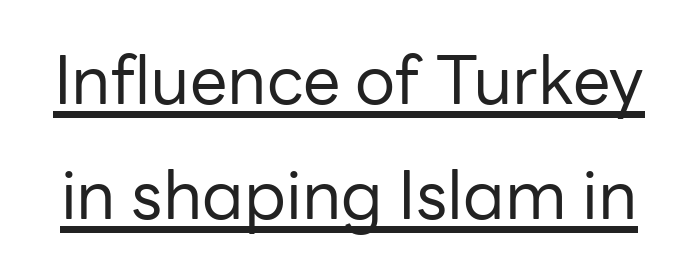
The image shows 67 px regular-weight sans-serif type, upright; set line spacing 1.71x, normal letter spacing, underlined; low stroke contrast and a medium x-height.
